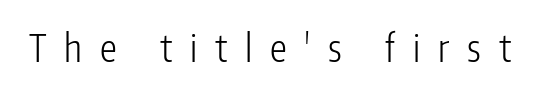
Stems and bowls with no extra thickness — not bold. These lines are composed in type without serifs. Substantial extra tracking has been applied to these lines. Posture: upright roman.
